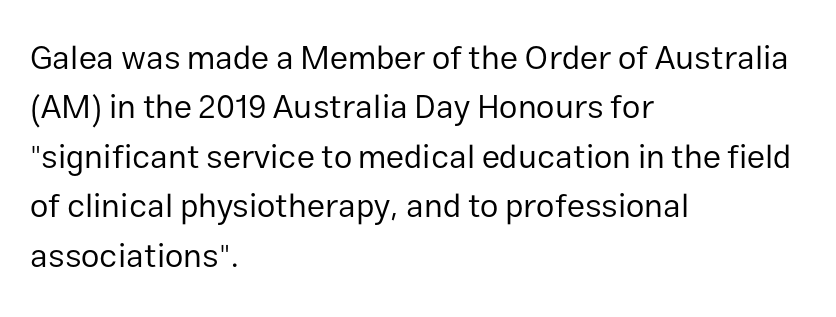
Normally led — the rows are evenly, conventionally spaced. Compared with a typical body face, this is equally light or lighter still. Is this a sans? Yes — the strokes have no serifs. The tracking reads as untouched default to a designer's eye.
